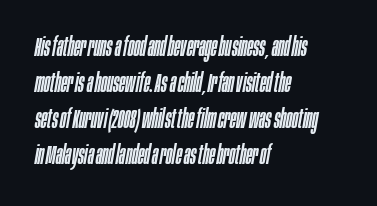
Left-aligned paragraph, ragged on the right. Honestly, the letter spacing is just normal — you wouldn't notice it. If you measured baseline to baseline, you'd find a middling distance. The foot of each line stays bare and open. Italic: yes, the glyphs are oblique.
